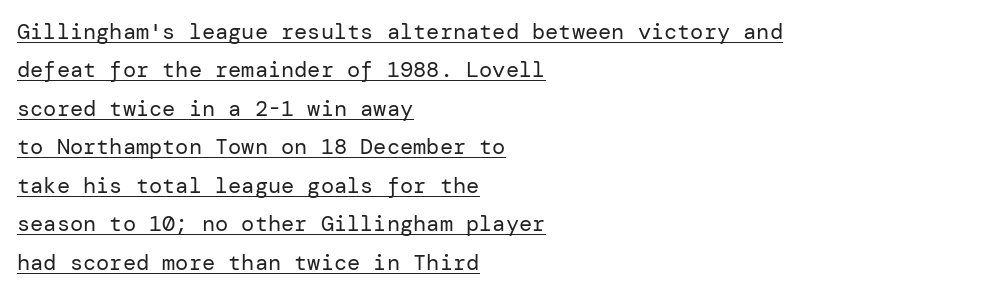
{"italic": "no", "bold": "no", "underline": "yes", "align": "left", "line_spacing_ratio": 1.75, "letter_spacing": "normal", "letter_spacing_em": 0.0, "glyph_px": 22}
